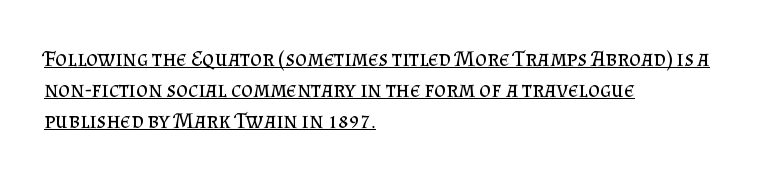
{"italic": "no", "bold": "no", "underline": "yes", "align": "left", "line_spacing": "normal", "line_spacing_ratio": 1.34, "letter_spacing": "normal", "letter_spacing_em": 0.0, "glyph_px": 23}
